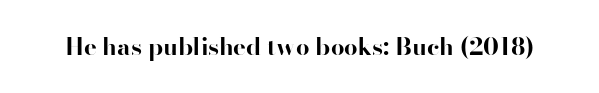
The image shows 24 px bold type, upright; set normal letter spacing, not underlined.
